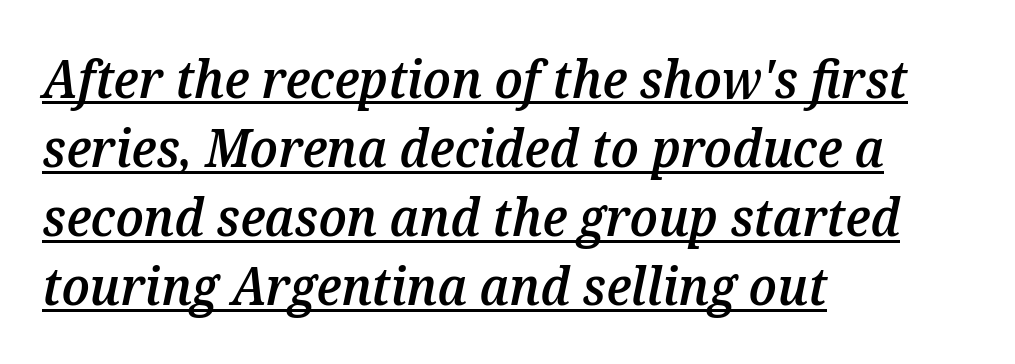
This sample uses plain, unmodified letter spacing. The string is rendered with underlining switched on. A student would call this left alignment; a typographer would say flush left, rag right. The block of text has a typical density, with ordinary space between rows. As a designer I'd log this as weight 600, semibold.
